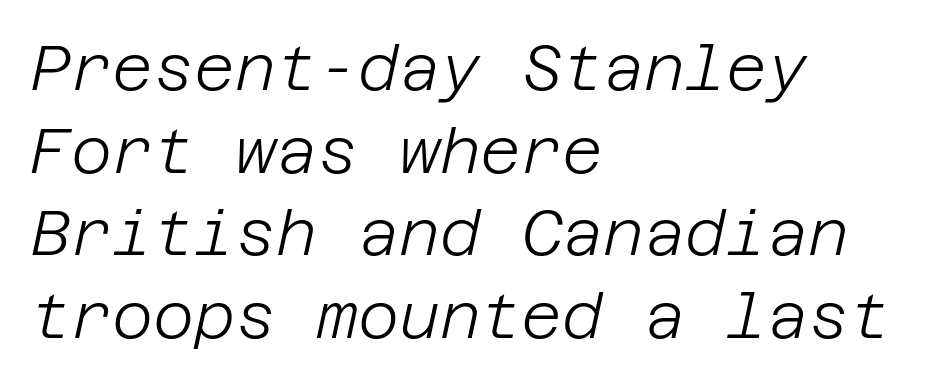
{"italic": "yes", "lean": "right", "slant_degrees": 12, "bold": "no", "weight": "light", "width": "normal", "stroke_contrast": "low", "x_height": "large", "underline": "no", "align": "left", "line_spacing": "normal", "line_spacing_ratio": 1.31, "letter_spacing": "normal", "letter_spacing_em": 0.0, "glyph_px": 63}
